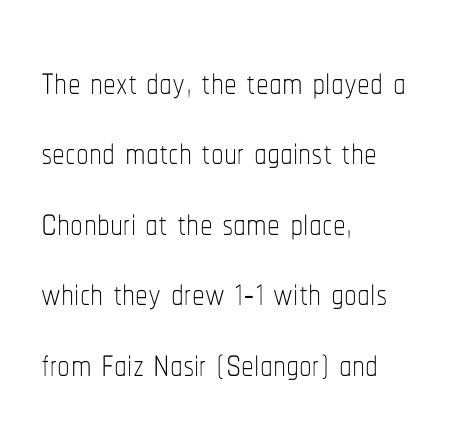
{"italic": "no", "bold": "no", "weight": "thin", "width": "condensed", "stroke_contrast": "low", "x_height": "medium", "monospaced": "no", "underline": "no", "align": "left", "line_spacing": "normal", "line_spacing_ratio": 1.38, "letter_spacing": "normal", "letter_spacing_em": 0.0, "glyph_px": 51}
